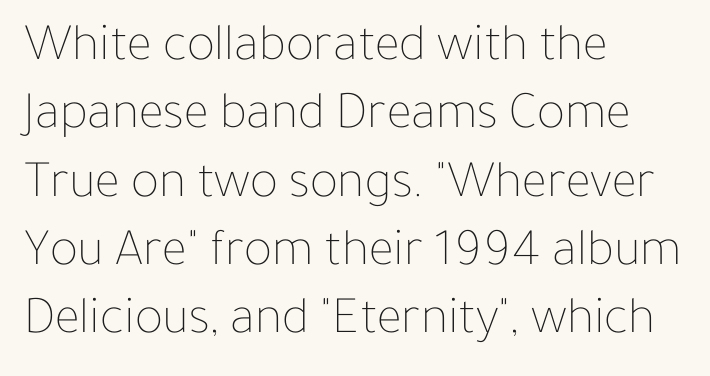
{"italic": "no", "bold": "no", "weight": "thin", "width": "normal", "stroke_contrast": "low", "x_height": "medium", "monospaced": "no", "underline": "no", "align": "left", "line_spacing": "normal", "line_spacing_ratio": 1.29, "letter_spacing": "normal", "letter_spacing_em": 0.0, "glyph_px": 53}
